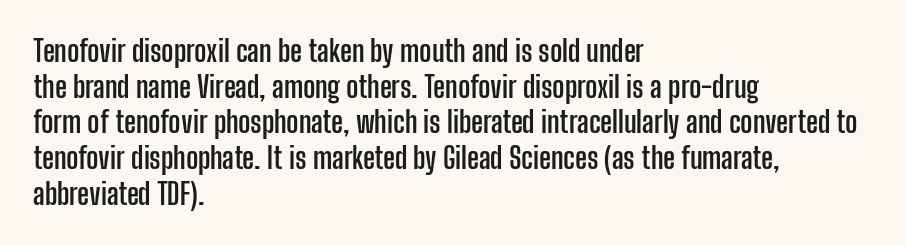
Q: Is the text bold? A: Yes.
Q: Is the text italic (slanted)? A: No, it is upright.
Q: Is the typeface a serif or a sans-serif typeface? A: Sans-serif.
Q: Is the text underlined? A: No.
Q: How is the paragraph aligned? A: Left-aligned.
Q: Is the spacing between letters normal or unusually wide? A: Normal.
Q: Width (condensed, normal, or wide)? A: Condensed.
Q: Stroke contrast? A: Low.
Q: x-height? A: Medium.
Q: Monospaced? A: No.
